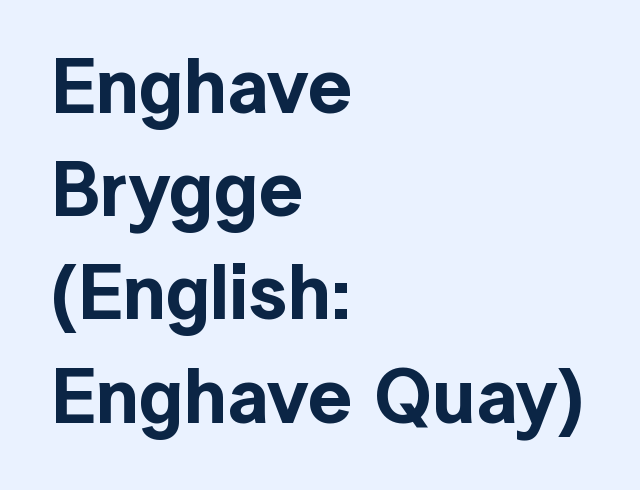
Each row of text sits above clean, open space. These lines keep a tight, regular rhythm from letter to letter. Think of a printed novel: that variable character pitch is what you see here. Is the block centered? No — it sits flush against the left margin.
